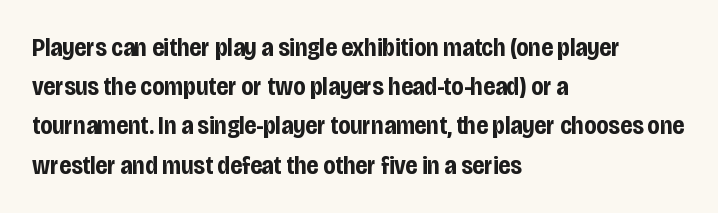
Q: Is the text bold? A: Yes.
Q: Is the text italic (slanted)? A: No, it is upright.
Q: Is the text underlined? A: No.
Q: How is the paragraph aligned? A: Left-aligned.
Q: Is the spacing between letters normal or unusually wide? A: Normal.
Q: Is the spacing between lines tight, normal or loose? A: Normal.
